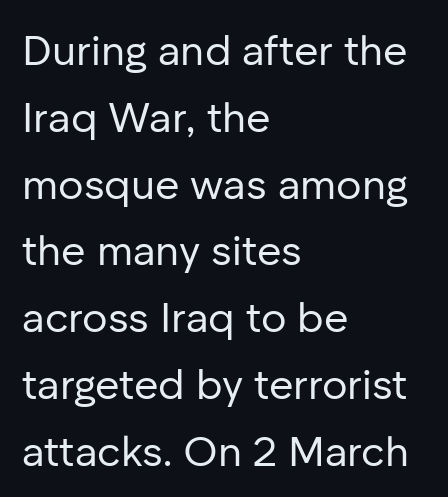
{"serif": "no", "italic": "no", "bold": "no", "weight": "regular", "width": "normal", "stroke_contrast": "low", "x_height": "medium", "monospaced": "no", "underline": "no", "align": "left", "line_spacing": "normal", "line_spacing_ratio": 1.59, "letter_spacing": "normal", "letter_spacing_em": 0.0, "glyph_px": 42}
